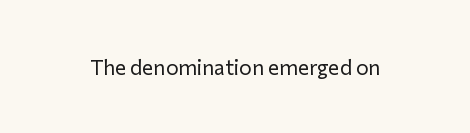
{"italic": "no", "bold": "no", "underline": "no", "letter_spacing": "normal", "letter_spacing_em": 0.0, "glyph_px": 21}
